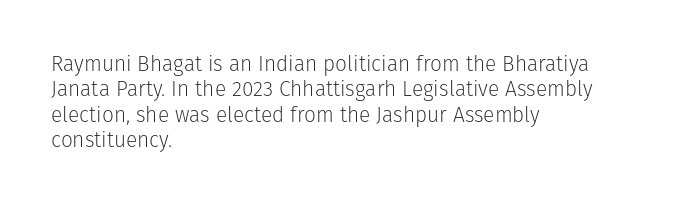
A bare baseline throughout the passage. Line beginnings align vertically; line endings do not. This sample uses plain, unmodified letter spacing. Posture: straight, roman, zero tilt. Is this a heavy cut? Hardly; it is regular or lighter.
